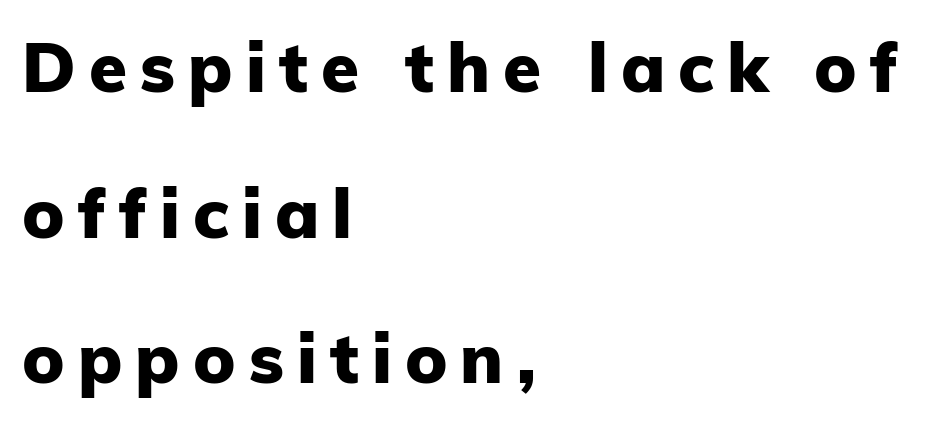
Proportional: the letters do not fall into vertical columns. The glyphs in this specimen are sans serif. I'd describe the lettering as bold — thick and assertive. Regarding leading, the lines here are spaced well apart. The lettering holds an erect, upright posture throughout. Caption: multi-line text, flush left, ragged right.
